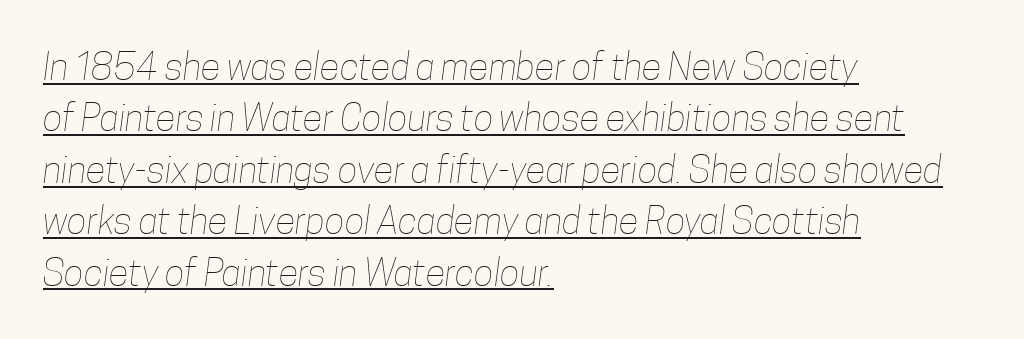
The image shows 37 px thin, condensed type; set left-aligned, normal line spacing (1.39x), normal letter spacing, underlined; low stroke contrast and a medium x-height.
